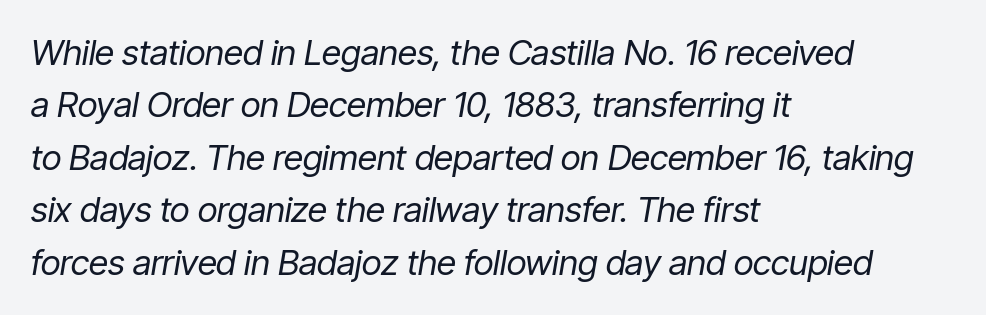
Q: Is the text bold? A: No.
Q: Is the text italic (slanted)? A: Yes, it leans right by about 9 degrees.
Q: Is the text underlined? A: No.
Q: How is the paragraph aligned? A: Left-aligned.
Q: Is the spacing between letters normal or unusually wide? A: Normal.
Q: Is the spacing between lines tight, normal or loose? A: Normal.
Q: Width (condensed, normal, or wide)? A: Condensed.
Q: Stroke contrast? A: Low.
Q: x-height? A: Medium.
Q: Monospaced? A: No.
